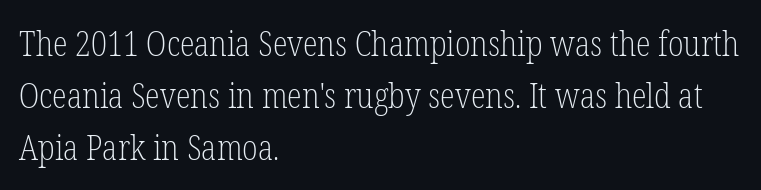
The image shows 34 px light, condensed serif type, upright; set left-aligned, normal line spacing (1.53x), normal letter spacing, not underlined; low stroke contrast and a medium x-height.
